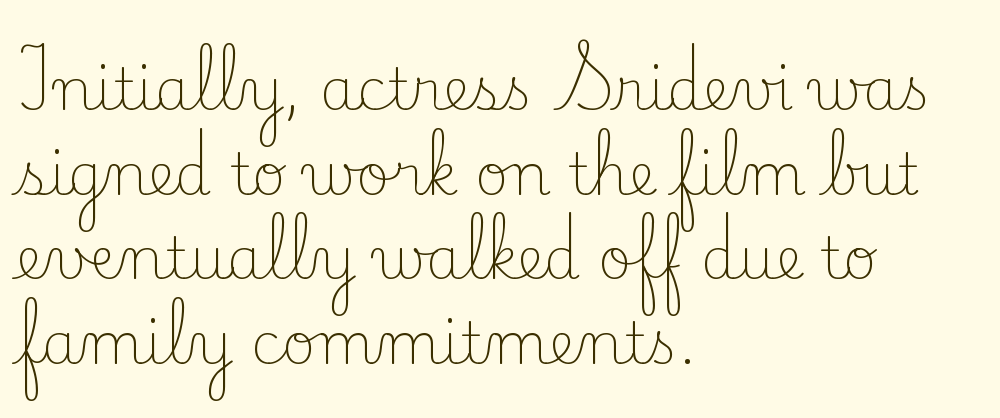
The rendering anchors every line to the left-hand side. Every stem runs plumb, perpendicular to the baseline. No extra ink here — the face is not bold. Words float on clear page, feet unadorned. Classification — serif.
